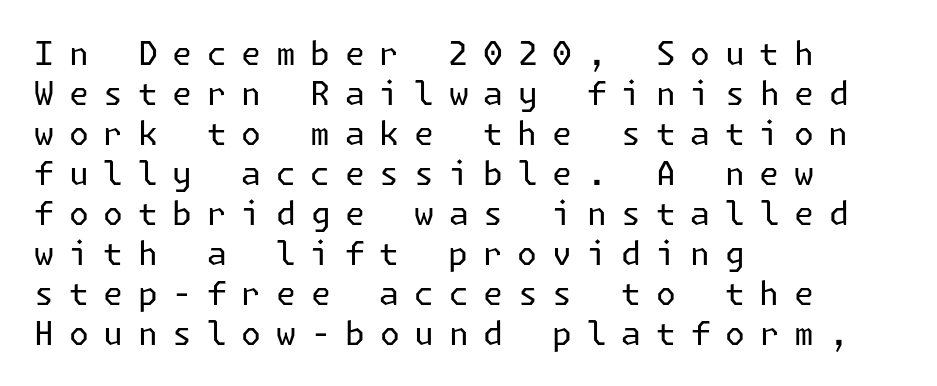
Serifs: no, the terminals of the letterforms are clean. This rendering features lettering with no underline. No chunkiness to these letters — they're not bold. The font's upright variant was chosen for this text.
